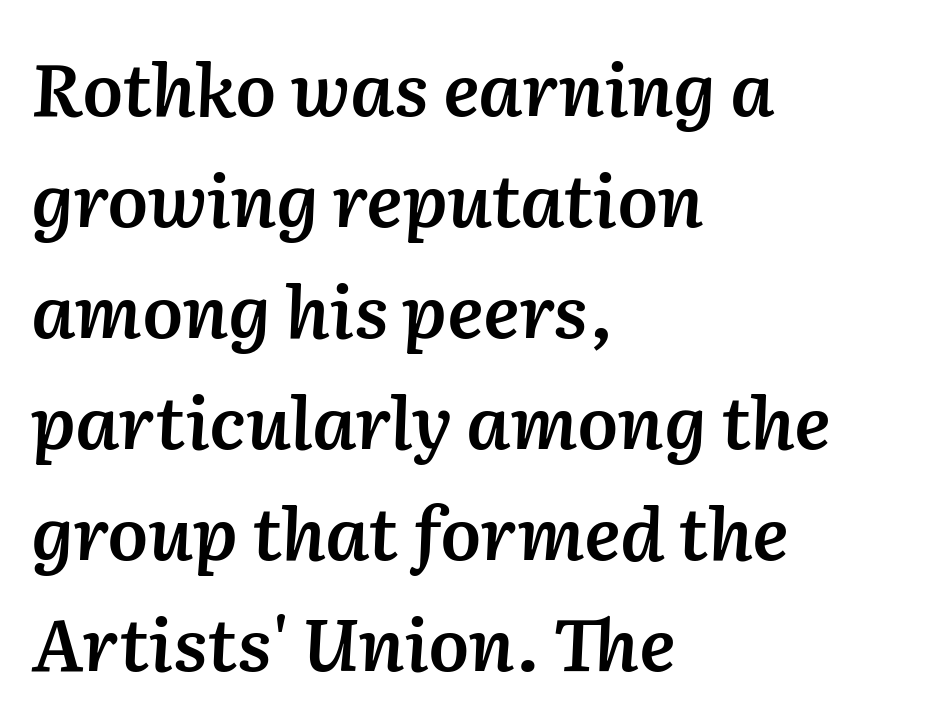
{"italic": "yes", "lean": "right", "slant_degrees": 2, "bold": "semi", "weight": "semibold", "width": "normal", "stroke_contrast": "medium", "x_height": "medium", "monospaced": "no", "underline": "no", "align": "left", "line_spacing": "normal", "line_spacing_ratio": 1.52, "letter_spacing": "normal", "letter_spacing_em": 0.0, "glyph_px": 73}
